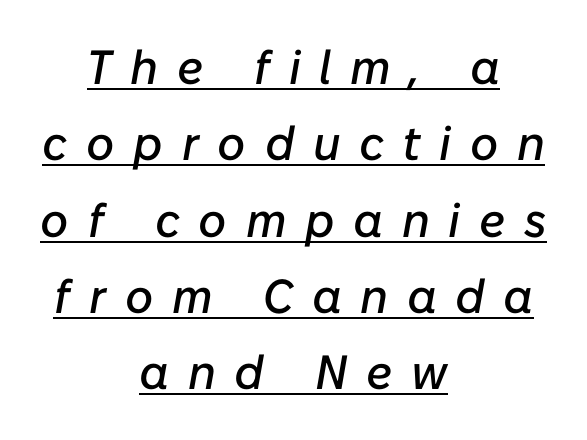
{"italic": "yes", "lean": "right", "slant_degrees": 10, "width": "normal", "stroke_contrast": "low", "x_height": "medium", "monospaced": "no", "underline": "yes", "align": "center", "line_spacing": "normal", "line_spacing_ratio": 1.59, "letter_spacing": "wide", "letter_spacing_em": 0.39, "glyph_px": 48}
